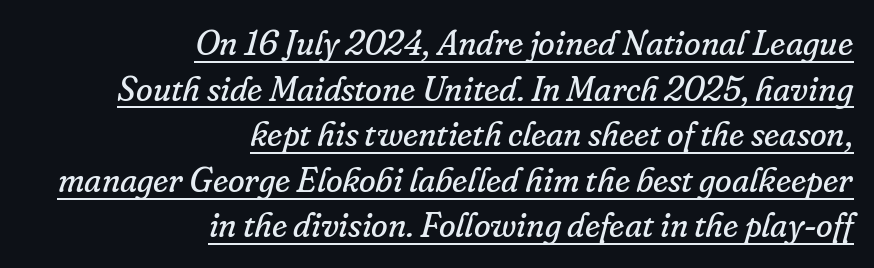
Q: Is the text bold? A: No.
Q: Is the text italic (slanted)? A: Yes, it leans right by about 16 degrees.
Q: Is the typeface a serif or a sans-serif typeface? A: Serif.
Q: Is the text underlined? A: Yes.
Q: How is the paragraph aligned? A: Right-aligned.
Q: Is the spacing between letters normal or unusually wide? A: Normal.
Q: Is the spacing between lines tight, normal or loose? A: Normal.
Q: Width (condensed, normal, or wide)? A: Normal.
Q: Stroke contrast? A: Low.
Q: x-height? A: Small.
Q: Monospaced? A: No.
